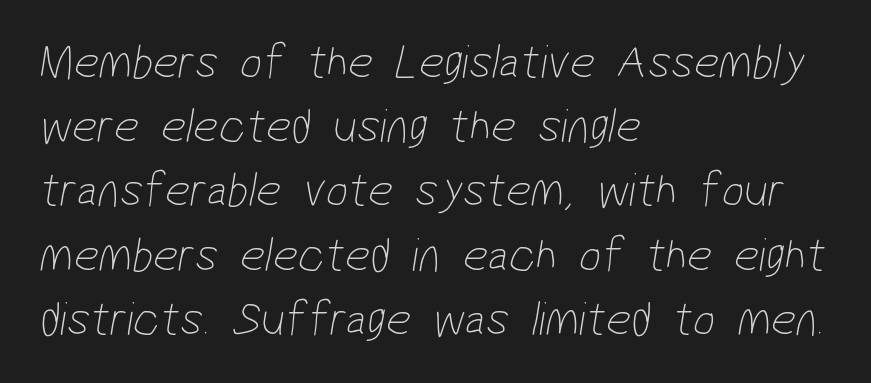
The image shows 49 px thin, condensed sans-serif type; set left-aligned, normal line spacing (1.31x), normal letter spacing, not underlined; low stroke contrast and a medium x-height.
